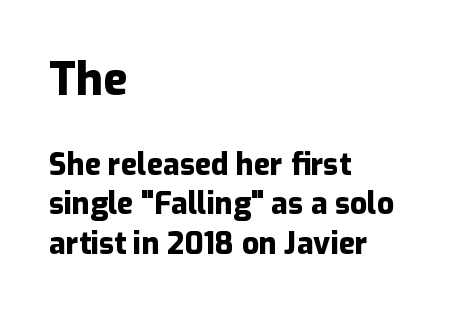
Q: Is the text bold? A: Yes.
Q: Is the text italic (slanted)? A: No, it is upright.
Q: Is the typeface a serif or a sans-serif typeface? A: Sans-serif.
Q: Is the text underlined? A: No.
Q: How is the paragraph aligned? A: Left-aligned.
Q: Is the spacing between letters normal or unusually wide? A: Normal.
Q: Is the spacing between lines tight, normal or loose? A: Normal.
Q: Which block of text is set in a larger size, the first (top) or the second (bottom)? A: The first (top) one.
Q: Width (condensed, normal, or wide)? A: Normal.
Q: Stroke contrast? A: Low.
Q: x-height? A: Medium.
Q: Monospaced? A: No.
